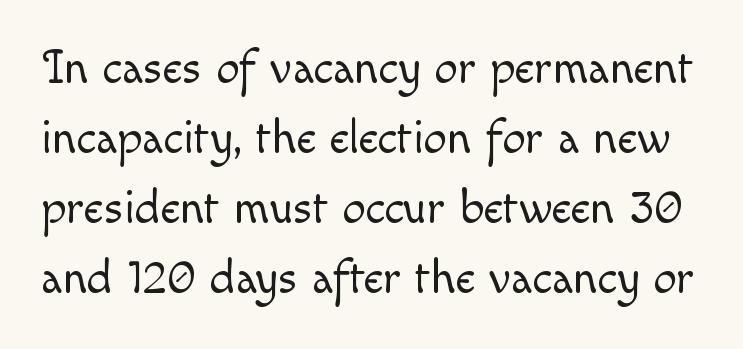
{"italic": "no", "bold": "no", "weight": "light", "width": "normal", "x_height": "small", "monospaced": "no", "underline": "no", "line_spacing": "normal", "line_spacing_ratio": 1.49, "letter_spacing": "normal", "letter_spacing_em": 0.0, "glyph_px": 47}
